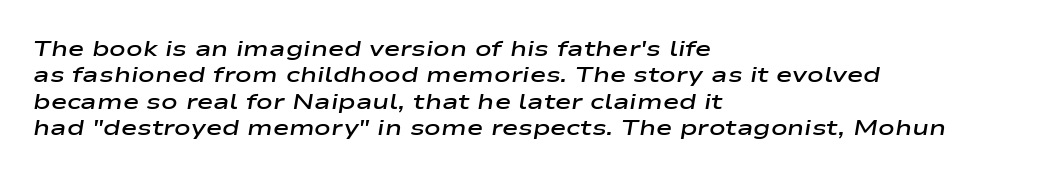
Q: Is the text bold? A: Semi-bold.
Q: Is the text italic (slanted)? A: Yes, it leans right by about 9 degrees.
Q: Is the text underlined? A: No.
Q: How is the paragraph aligned? A: Left-aligned.
Q: Is the spacing between letters normal or unusually wide? A: Normal.
